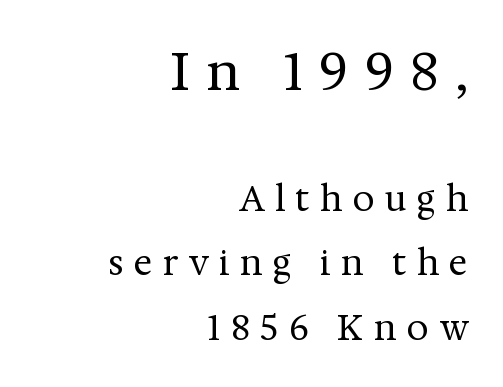
{"serif": "yes", "italic": "no", "bold": "no", "weight": "regular", "width": "normal", "stroke_contrast": "medium", "x_height": "medium", "monospaced": "no", "underline": "no", "align": "right", "line_spacing_ratio": 1.84, "letter_spacing": "wide", "letter_spacing_em": 0.3, "larger_block": "first", "size_ratio": 1.51, "glyph_px": 53}
